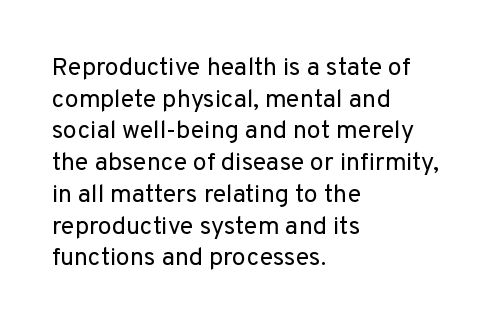
The characters are drawn with everyday or finer stroke widths. The string is rendered with underlining switched off. Leading matches the norm, producing a regular column. This sample uses plain, unmodified letter spacing.
